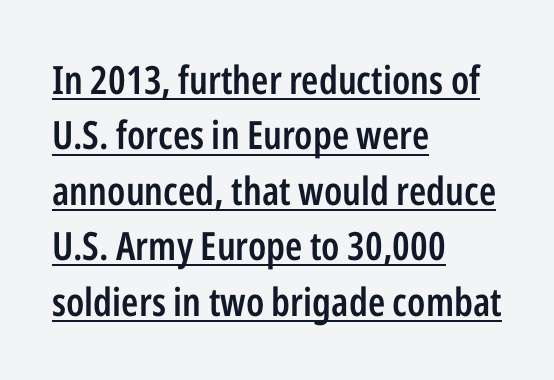
Q: Is the text bold? A: Semi-bold.
Q: Is the text italic (slanted)? A: No, it is upright.
Q: Is the typeface a serif or a sans-serif typeface? A: Sans-serif.
Q: Is the text underlined? A: Yes.
Q: How is the paragraph aligned? A: Left-aligned.
Q: Is the spacing between letters normal or unusually wide? A: Normal.
Q: Is the spacing between lines tight, normal or loose? A: Normal.
Q: Width (condensed, normal, or wide)? A: Condensed.
Q: Stroke contrast? A: Low.
Q: x-height? A: Medium.
Q: Monospaced? A: No.
